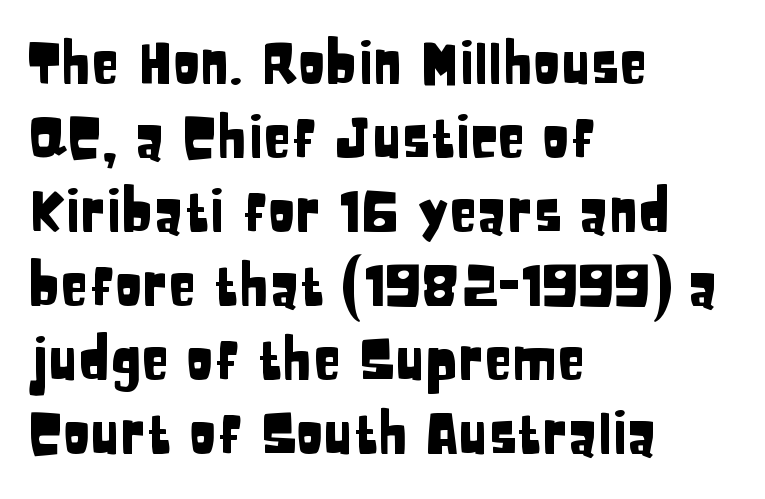
Q: Is the text italic (slanted)? A: No, it is upright.
Q: Is the typeface a serif or a sans-serif typeface? A: Sans-serif.
Q: Is the text underlined? A: No.
Q: How is the paragraph aligned? A: Left-aligned.
Q: Is the spacing between letters normal or unusually wide? A: Normal.
Q: Is the spacing between lines tight, normal or loose? A: Normal.
Q: Width (condensed, normal, or wide)? A: Condensed.
Q: Stroke contrast? A: Low.
Q: x-height? A: Large.
Q: Monospaced? A: No.
